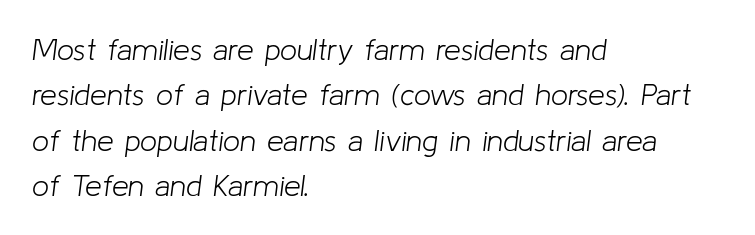
Q: Is the text bold? A: No.
Q: Is the text italic (slanted)? A: Yes, it leans right by about 8 degrees.
Q: Is the text underlined? A: No.
Q: How is the paragraph aligned? A: Left-aligned.
Q: Is the spacing between letters normal or unusually wide? A: Normal.
Q: Is the spacing between lines tight, normal or loose? A: Normal.
Q: Width (condensed, normal, or wide)? A: Normal.
Q: Stroke contrast? A: Low.
Q: x-height? A: Medium.
Q: Monospaced? A: No.
